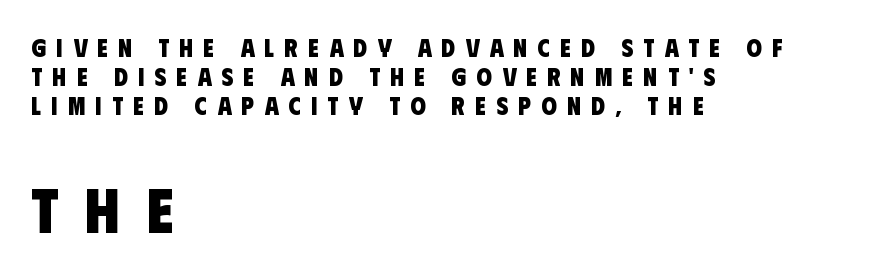
{"serif": "no", "bold": "yes", "weight": "heavy", "width": "condensed", "stroke_contrast": "low", "x_height": "large", "monospaced": "no", "underline": "no", "align": "left", "line_spacing_ratio": 1.16, "letter_spacing": "wide", "letter_spacing_em": 0.41, "larger_block": "second", "size_ratio": 2.52, "glyph_px": 63}
